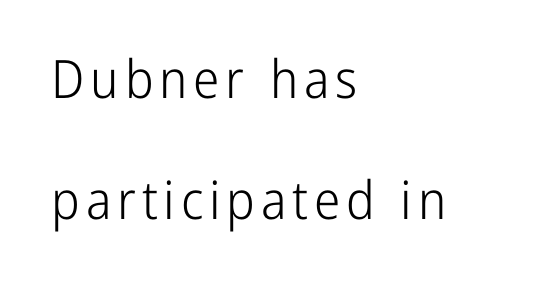
The image shows 53 px light, condensed sans-serif type, upright; set left-aligned, loose line spacing (2.29x), not underlined; low stroke contrast and a medium x-height.
